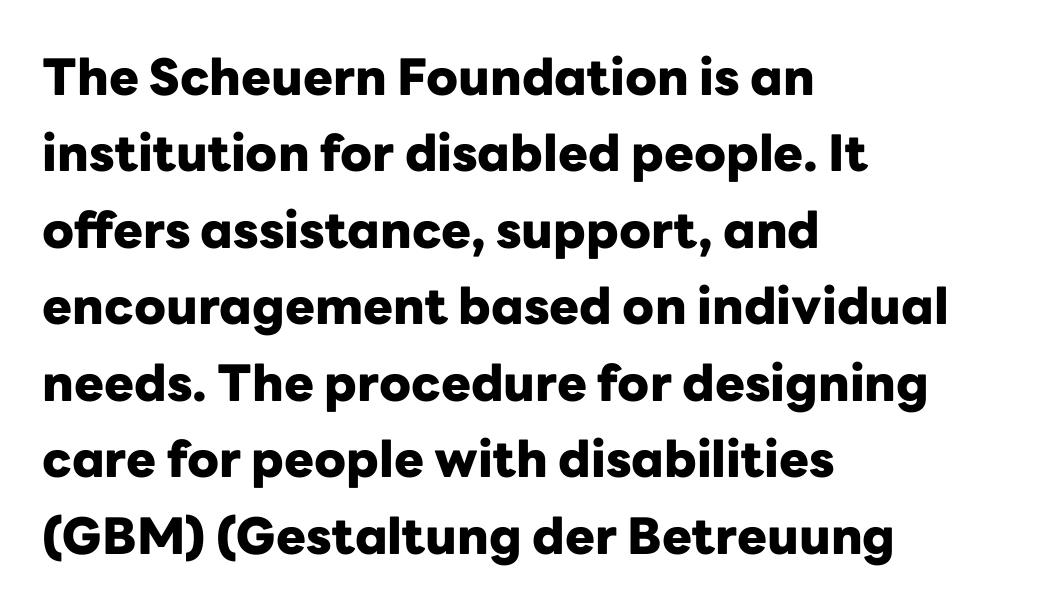
{"serif": "no", "italic": "no", "bold": "yes", "weight": "heavy", "width": "normal", "stroke_contrast": "low", "x_height": "medium", "monospaced": "no", "underline": "no", "align": "left", "line_spacing": "normal", "line_spacing_ratio": 1.53, "letter_spacing": "normal", "letter_spacing_em": 0.0, "glyph_px": 50}
